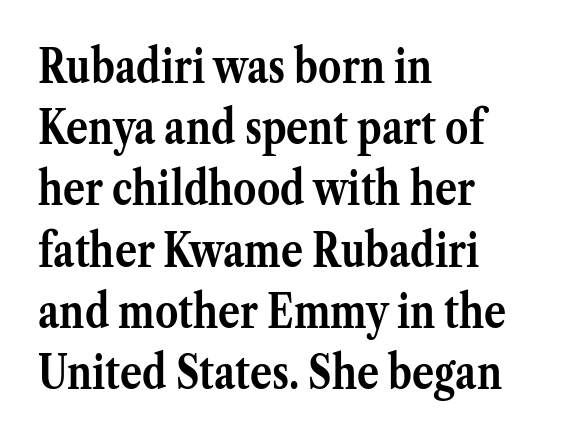
Q: Is the text bold? A: Yes.
Q: Is the text italic (slanted)? A: No, it is upright.
Q: Is the typeface a serif or a sans-serif typeface? A: Serif.
Q: Is the text underlined? A: No.
Q: How is the paragraph aligned? A: Left-aligned.
Q: Is the spacing between letters normal or unusually wide? A: Normal.
Q: Is the spacing between lines tight, normal or loose? A: Normal.
Q: Width (condensed, normal, or wide)? A: Normal.
Q: Stroke contrast? A: Medium.
Q: x-height? A: Medium.
Q: Monospaced? A: No.
